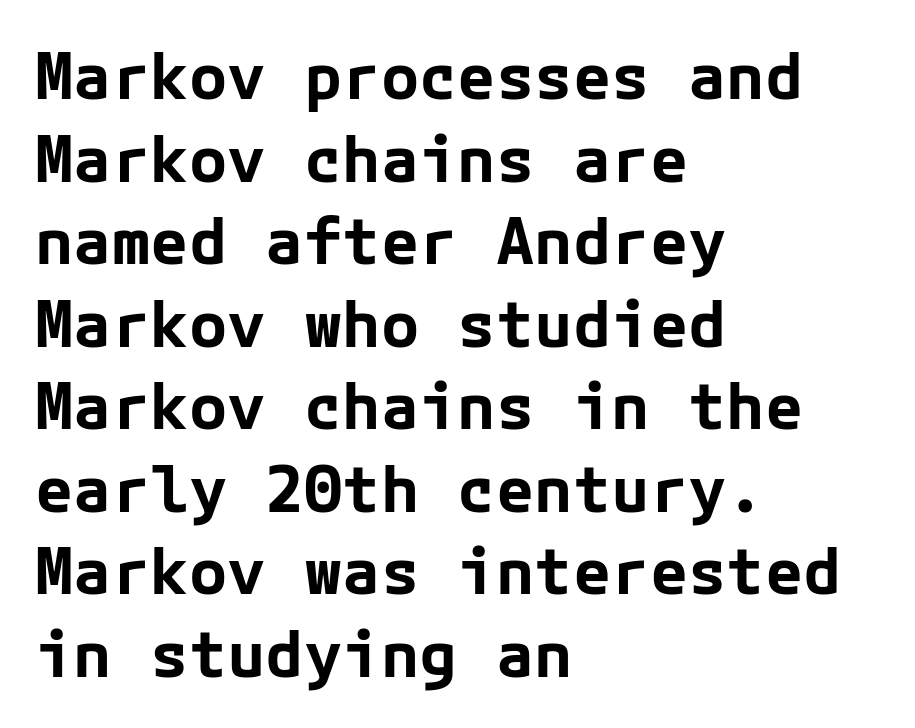
{"serif": "no", "italic": "no", "bold": "yes", "weight": "bold", "width": "normal", "stroke_contrast": "low", "x_height": "medium", "underline": "no", "align": "left", "line_spacing": "normal", "line_spacing_ratio": 1.29, "letter_spacing": "normal", "letter_spacing_em": 0.0, "glyph_px": 64}
